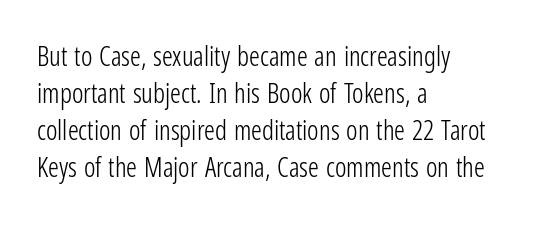
Q: Is the text bold? A: No.
Q: Is the text italic (slanted)? A: No, it is upright.
Q: Is the text underlined? A: No.
Q: How is the paragraph aligned? A: Left-aligned.
Q: Is the spacing between letters normal or unusually wide? A: Normal.
Q: Is the spacing between lines tight, normal or loose? A: Normal.
